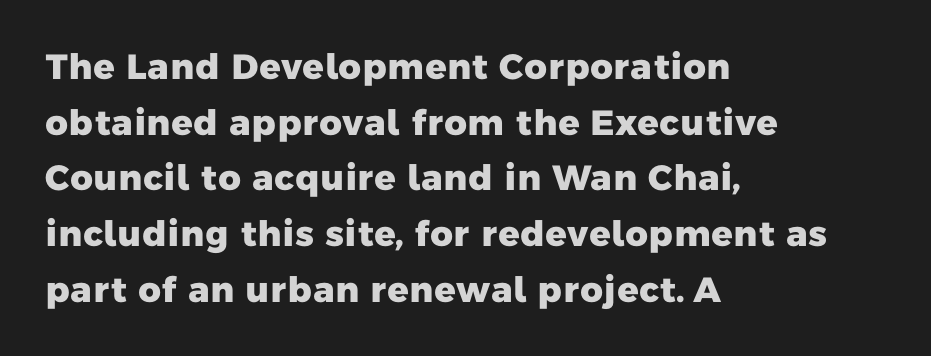
Q: Is the text bold? A: Yes.
Q: Is the typeface a serif or a sans-serif typeface? A: Sans-serif.
Q: Is the text underlined? A: No.
Q: How is the paragraph aligned? A: Left-aligned.
Q: Is the spacing between letters normal or unusually wide? A: Normal.
Q: Is the spacing between lines tight, normal or loose? A: Normal.
Q: Width (condensed, normal, or wide)? A: Normal.
Q: Stroke contrast? A: Low.
Q: x-height? A: Medium.
Q: Monospaced? A: No.
